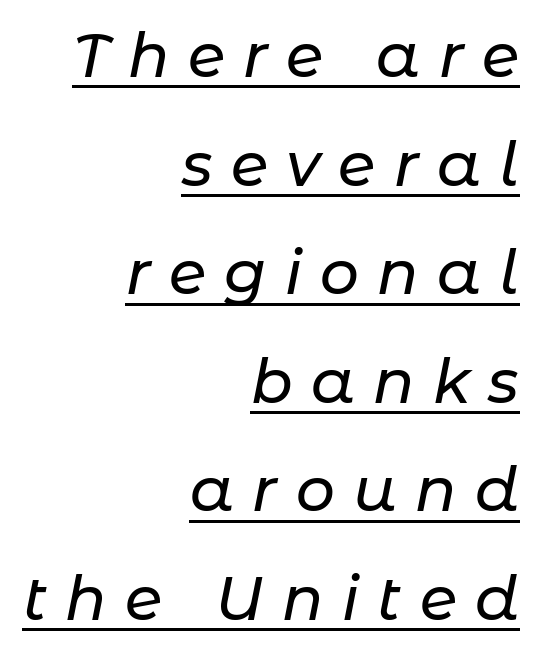
{"italic": "yes", "lean": "right", "slant_degrees": 11, "width": "normal", "stroke_contrast": "low", "x_height": "medium", "monospaced": "no", "underline": "yes", "align": "right", "line_spacing_ratio": 1.78, "letter_spacing": "wide", "letter_spacing_em": 0.3, "glyph_px": 61}
